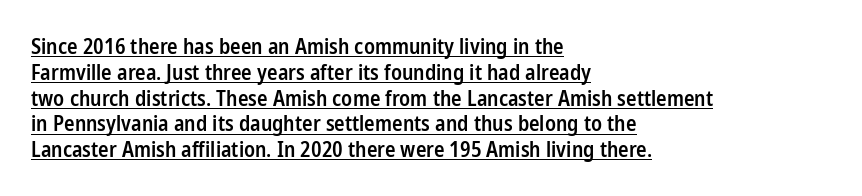
Q: Is the text bold? A: Semi-bold.
Q: Is the text italic (slanted)? A: No, it is upright.
Q: Is the text underlined? A: Yes.
Q: How is the paragraph aligned? A: Left-aligned.
Q: Is the spacing between letters normal or unusually wide? A: Normal.
